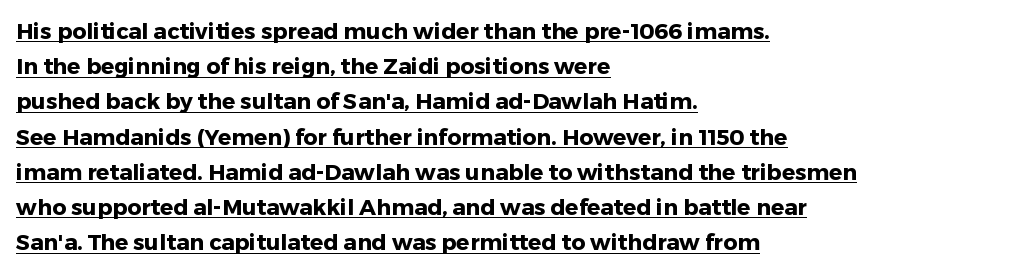
Q: Is the text bold? A: Yes.
Q: Is the text italic (slanted)? A: No, it is upright.
Q: Is the text underlined? A: Yes.
Q: How is the paragraph aligned? A: Left-aligned.
Q: Is the spacing between letters normal or unusually wide? A: Normal.
Q: Is the spacing between lines tight, normal or loose? A: Normal.
